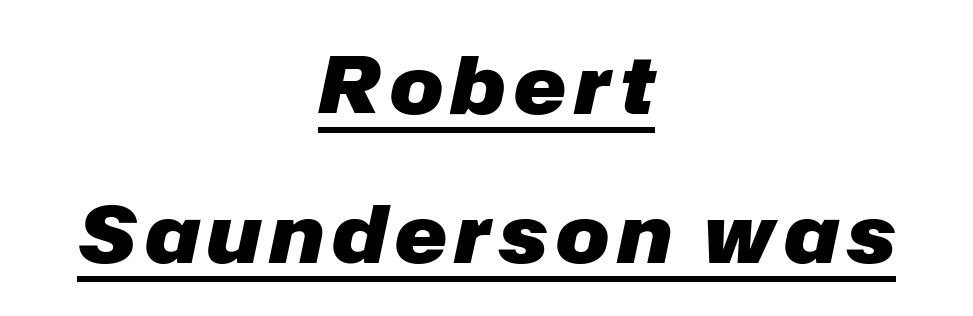
Q: Is the text bold? A: Yes.
Q: Is the text italic (slanted)? A: Yes, it leans right by about 12 degrees.
Q: Is the text underlined? A: Yes.
Q: How is the paragraph aligned? A: Centered.
Q: Width (condensed, normal, or wide)? A: Normal.
Q: Stroke contrast? A: Low.
Q: x-height? A: Medium.
Q: Monospaced? A: No.
